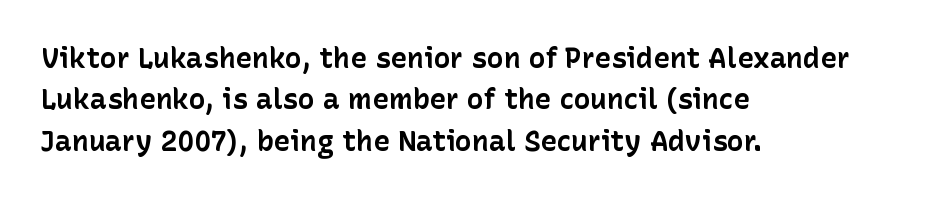
{"serif": "no", "italic": "no", "bold": "yes", "weight": "bold", "width": "normal", "stroke_contrast": "low", "x_height": "medium", "monospaced": "no", "underline": "no", "align": "left", "line_spacing": "normal", "line_spacing_ratio": 1.48, "letter_spacing": "normal", "letter_spacing_em": 0.0, "glyph_px": 28}
